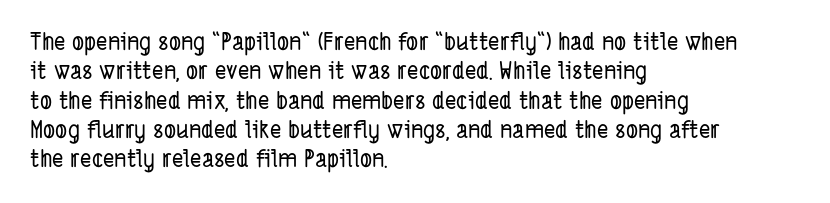
Q: Is the text underlined? A: No.
Q: How is the paragraph aligned? A: Left-aligned.
Q: Is the spacing between letters normal or unusually wide? A: Normal.
